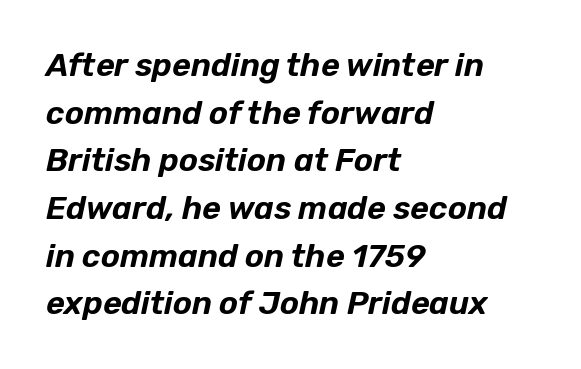
The image shows 32 px text type, italic (leaning right); set left-aligned, normal line spacing (1.49x), normal letter spacing, not underlined; low stroke contrast and a medium x-height.
